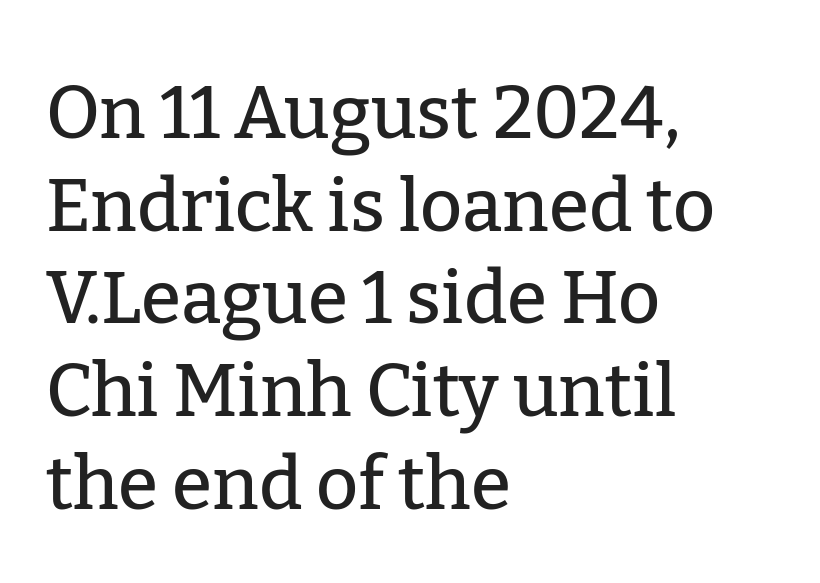
The image shows 73 px serif type, upright; set left-aligned, normal line spacing (1.27x), normal letter spacing, not underlined; low stroke contrast and a medium x-height.
